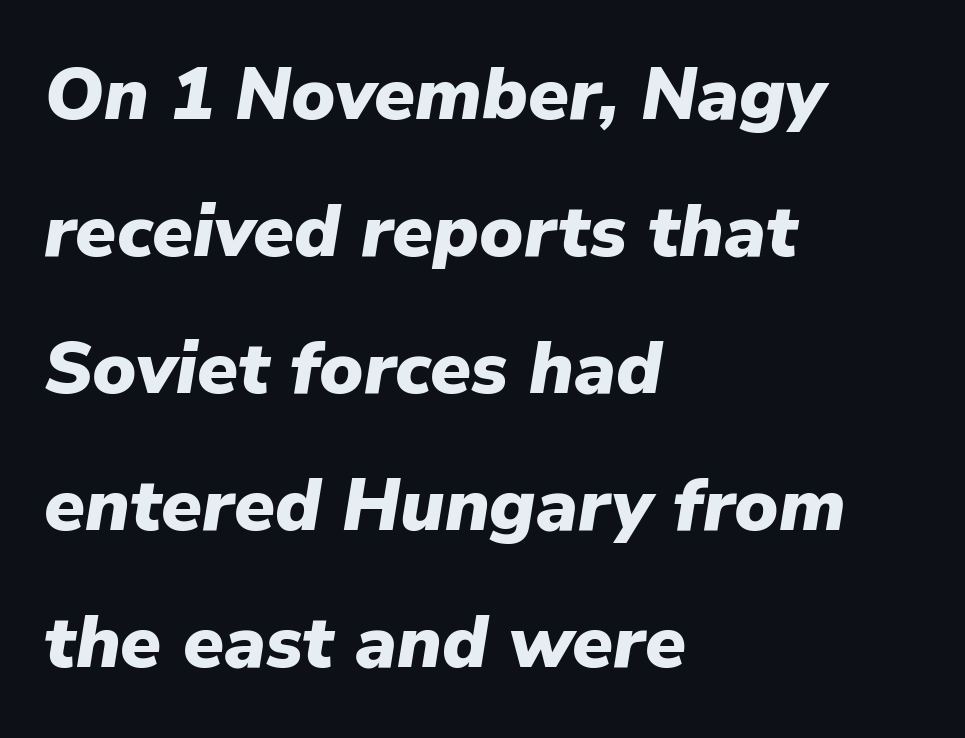
The image shows 74 px heavy type, italic (leaning right); set left-aligned, line spacing 1.85x, normal letter spacing, not underlined; low stroke contrast and a medium x-height.
